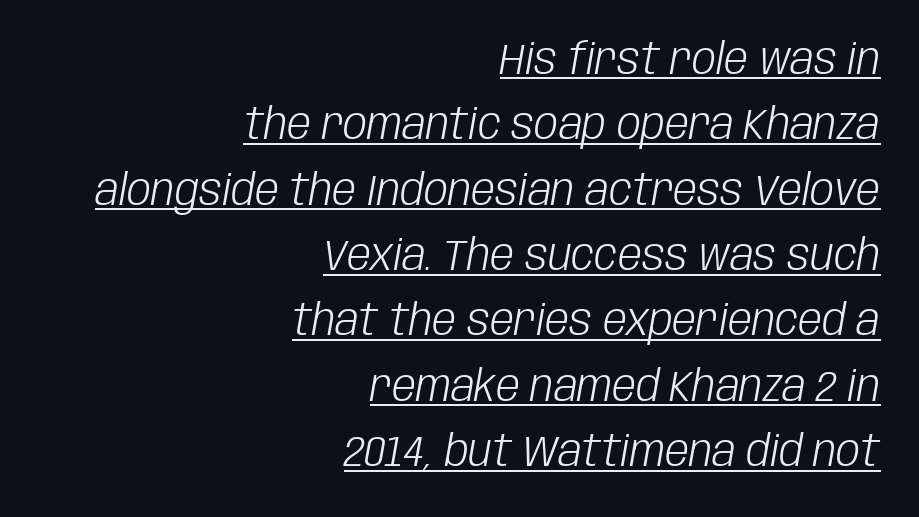
The image shows 43 px light, condensed type, italic (leaning right); set right-aligned, normal line spacing (1.52x), normal letter spacing, underlined; low stroke contrast and a large x-height.
